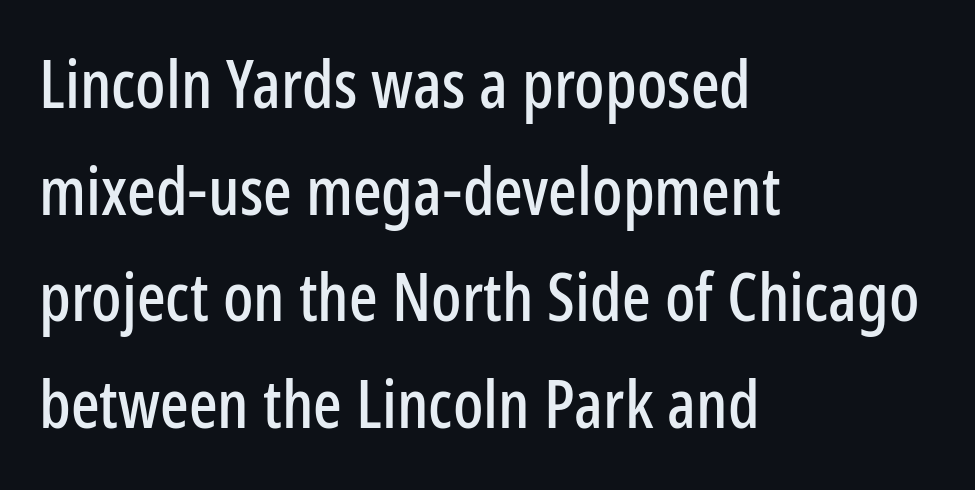
Proportional: the letters do not fall into vertical columns. Is the letter spacing exaggerated? No — it looks like the ordinary default. The typography opts for an upright posture over an oblique one. Layout note: lines flush left. Regarding leading, the lines here are spaced in the standard way.
